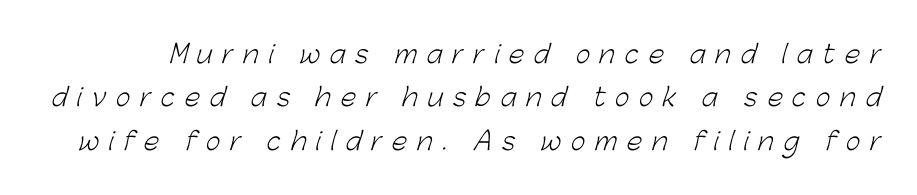
Q: Is the text bold? A: No.
Q: Is the text underlined? A: No.
Q: Is the spacing between letters normal or unusually wide? A: Unusually wide.
